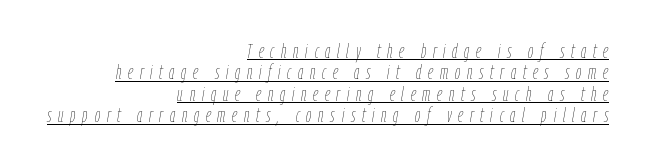
The type is letterspaced generously, with wide tracking. A baseline rule has been typeset under these characters. The cut favours lightness, reaching ordinary text weight at its darkest. The rendering uses a small line-height, squeezing the rows. When letters slant like this, we call the style italic.
